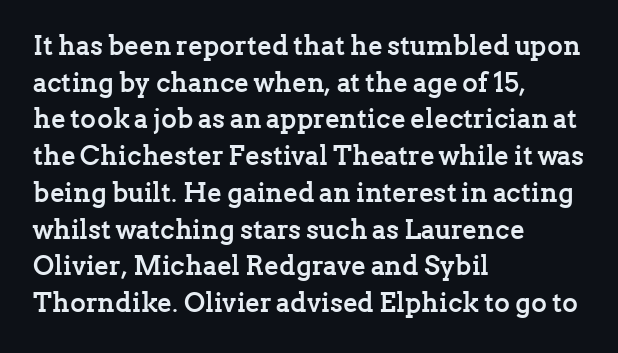
{"italic": "no", "bold": "yes", "underline": "no", "align": "left", "line_spacing": "normal", "line_spacing_ratio": 1.36, "letter_spacing": "normal", "letter_spacing_em": 0.0, "glyph_px": 27}
